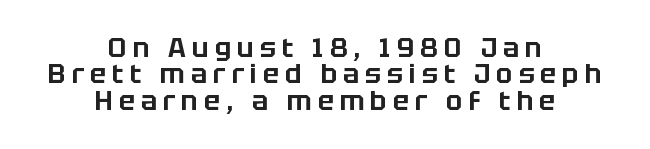
The image shows 27 px text type, upright; set centered, tight line spacing (0.98x), unusually wide letter spacing (+0.22 em), not underlined.
